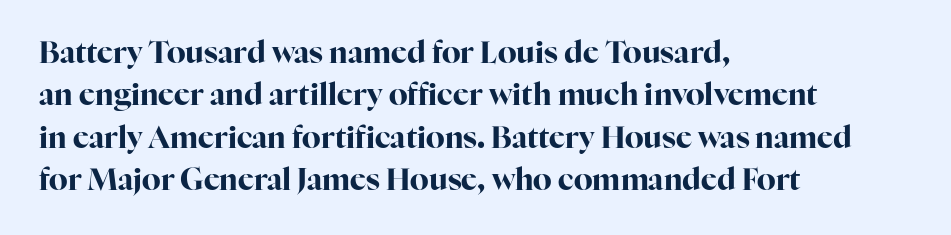
Q: Is the text bold? A: Yes.
Q: Is the text italic (slanted)? A: No, it is upright.
Q: Is the typeface a serif or a sans-serif typeface? A: Serif.
Q: Is the text underlined? A: No.
Q: How is the paragraph aligned? A: Left-aligned.
Q: Is the spacing between letters normal or unusually wide? A: Normal.
Q: Is the spacing between lines tight, normal or loose? A: Normal.
Q: Width (condensed, normal, or wide)? A: Normal.
Q: Stroke contrast? A: High.
Q: x-height? A: Medium.
Q: Monospaced? A: No.
